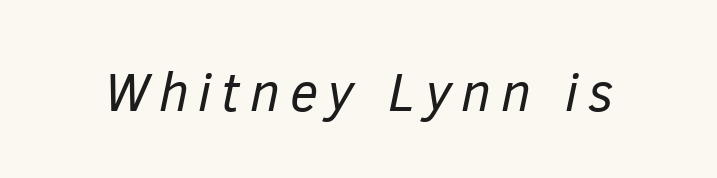
{"italic": "yes", "lean": "right", "slant_degrees": 12, "bold": "no", "weight": "regular", "width": "normal", "stroke_contrast": "low", "x_height": "medium", "monospaced": "no", "underline": "no", "glyph_px": 54}
